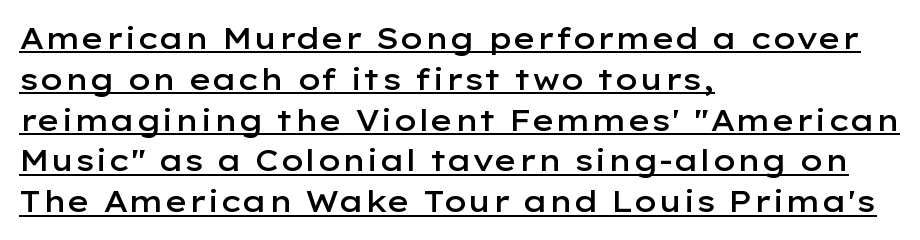
The image shows 30 px semibold, wide sans-serif type, upright; set left-aligned, normal line spacing (1.36x), normal letter spacing, underlined; low stroke contrast and a medium x-height.
